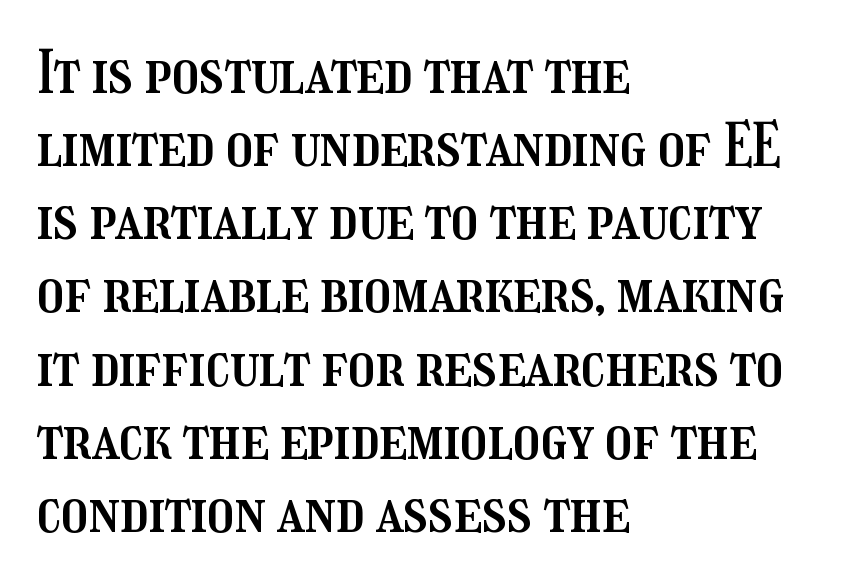
{"italic": "no", "width": "condensed", "stroke_contrast": "medium", "x_height": "medium", "monospaced": "no", "underline": "no", "align": "left", "line_spacing_ratio": 1.24, "letter_spacing": "normal", "letter_spacing_em": 0.0, "glyph_px": 59}
